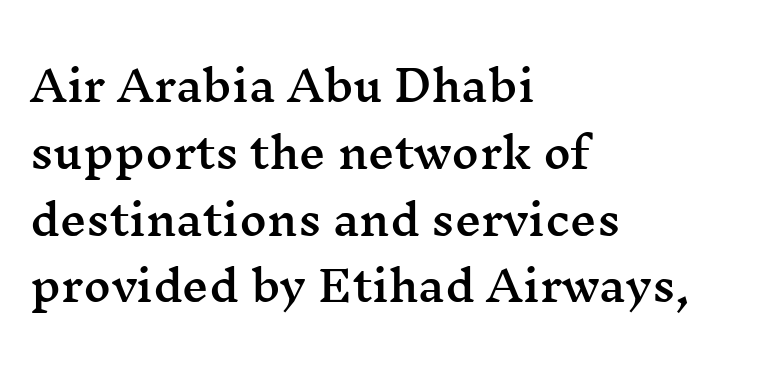
The image shows 42 px wide serif type, upright; set left-aligned, normal line spacing (1.59x), normal letter spacing, not underlined; medium stroke contrast and a medium x-height.
